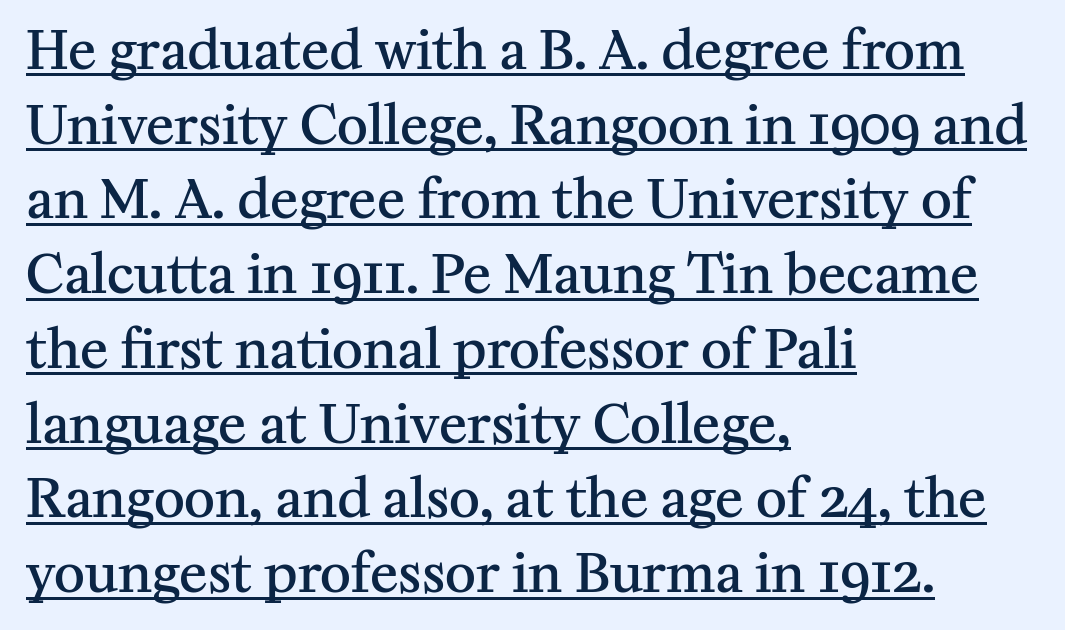
The image shows 53 px semibold serif type, upright; set left-aligned, normal line spacing (1.41x), normal letter spacing, underlined; medium stroke contrast and a medium x-height.
